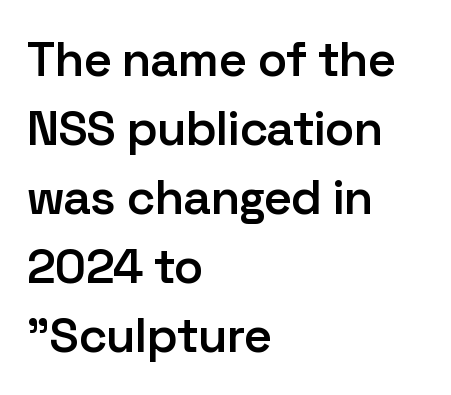
Q: Is the text bold? A: Semi-bold.
Q: Is the text italic (slanted)? A: No, it is upright.
Q: Is the typeface a serif or a sans-serif typeface? A: Sans-serif.
Q: Is the text underlined? A: No.
Q: How is the paragraph aligned? A: Left-aligned.
Q: Is the spacing between letters normal or unusually wide? A: Normal.
Q: Is the spacing between lines tight, normal or loose? A: Normal.
Q: Width (condensed, normal, or wide)? A: Normal.
Q: Stroke contrast? A: Low.
Q: x-height? A: Medium.
Q: Monospaced? A: No.
